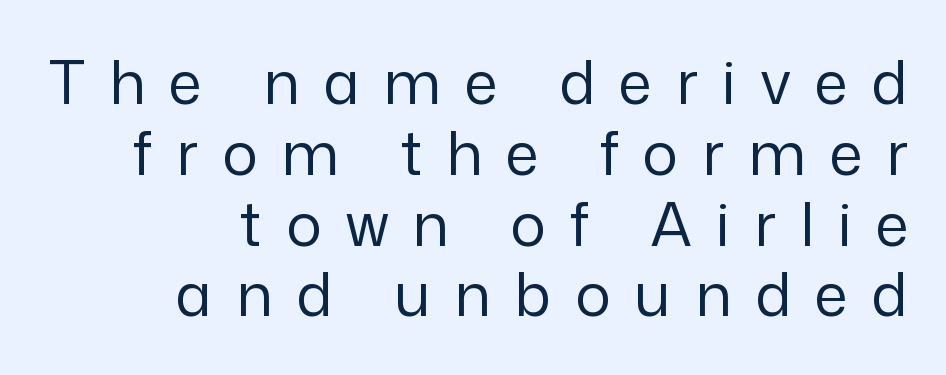
The image shows 60 px regular-weight sans-serif type, upright; set right-aligned, line spacing 1.18x, unusually wide letter spacing (+0.4 em), not underlined; low stroke contrast and a medium x-height.
